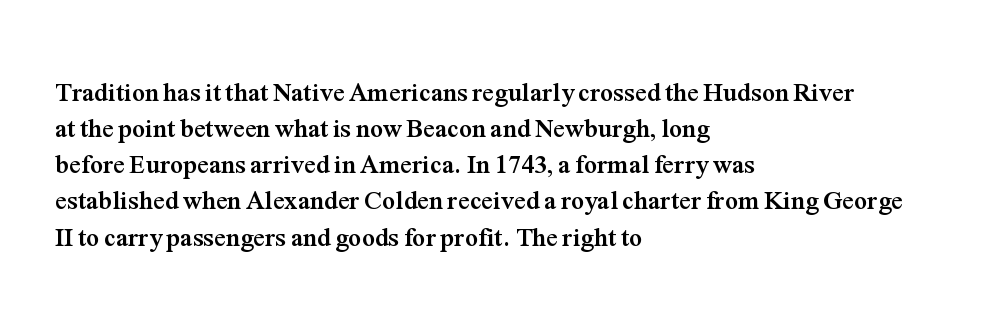
Q: Is the text bold? A: Yes.
Q: Is the text italic (slanted)? A: No, it is upright.
Q: Is the text underlined? A: No.
Q: How is the paragraph aligned? A: Left-aligned.
Q: Is the spacing between letters normal or unusually wide? A: Normal.
Q: Is the spacing between lines tight, normal or loose? A: Normal.
